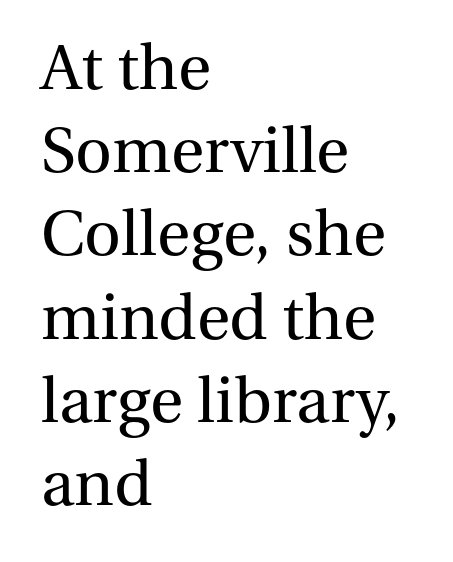
{"serif": "yes", "italic": "no", "bold": "no", "weight": "regular", "width": "normal", "stroke_contrast": "medium", "x_height": "medium", "monospaced": "no", "underline": "no", "align": "left", "line_spacing": "normal", "line_spacing_ratio": 1.3, "letter_spacing": "normal", "letter_spacing_em": 0.0, "glyph_px": 64}
